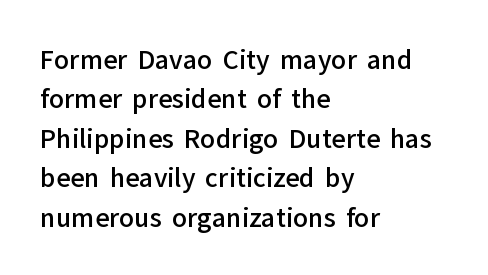
Underlining? Definitely not there. This sample uses plain, unmodified letter spacing. Is there any slant? The stems are plumb. A classic flush-left, rag-right setting is used for this passage.
